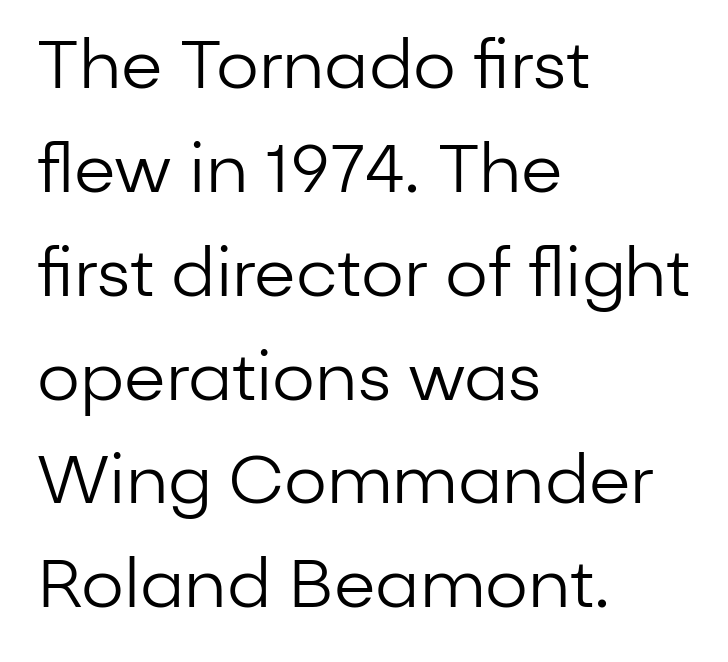
Q: Is the text bold? A: No.
Q: Is the text italic (slanted)? A: No, it is upright.
Q: Is the typeface a serif or a sans-serif typeface? A: Sans-serif.
Q: Is the text underlined? A: No.
Q: How is the paragraph aligned? A: Left-aligned.
Q: Is the spacing between letters normal or unusually wide? A: Normal.
Q: Is the spacing between lines tight, normal or loose? A: Normal.
Q: Width (condensed, normal, or wide)? A: Normal.
Q: Stroke contrast? A: Low.
Q: x-height? A: Medium.
Q: Monospaced? A: No.
